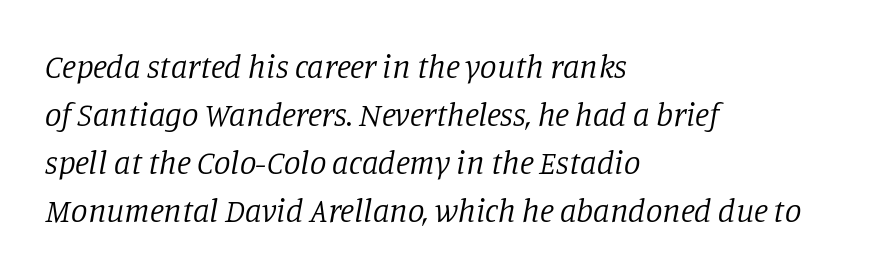
{"serif": "yes", "italic": "yes", "lean": "right", "slant_degrees": 11, "bold": "no", "weight": "regular", "width": "normal", "stroke_contrast": "low", "x_height": "large", "monospaced": "no", "underline": "no", "align": "left", "line_spacing": "normal", "line_spacing_ratio": 1.45, "letter_spacing": "normal", "letter_spacing_em": 0.0, "glyph_px": 33}
